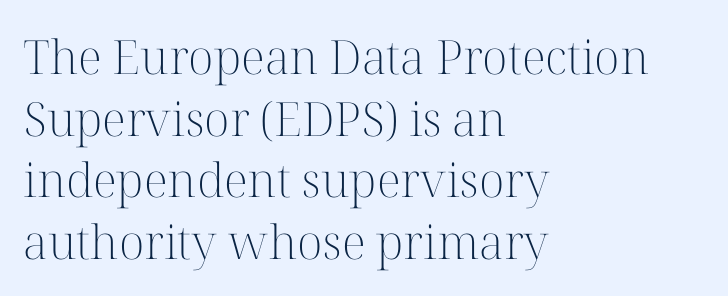
Q: Is the text bold? A: No.
Q: Is the text italic (slanted)? A: No, it is upright.
Q: Is the typeface a serif or a sans-serif typeface? A: Serif.
Q: Is the text underlined? A: No.
Q: How is the paragraph aligned? A: Left-aligned.
Q: Is the spacing between letters normal or unusually wide? A: Normal.
Q: Is the spacing between lines tight, normal or loose? A: Normal.
Q: Width (condensed, normal, or wide)? A: Normal.
Q: Stroke contrast? A: High.
Q: x-height? A: Medium.
Q: Monospaced? A: No.
